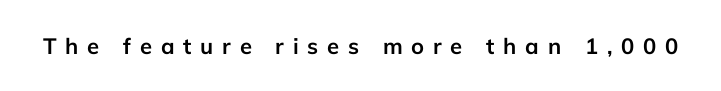
Q: Is the text bold? A: Yes.
Q: Is the text italic (slanted)? A: No, it is upright.
Q: Is the text underlined? A: No.
Q: Is the spacing between letters normal or unusually wide? A: Unusually wide.
